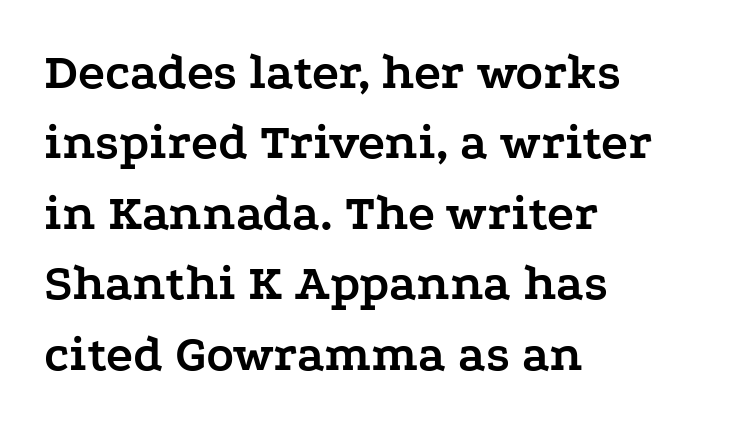
The image shows 51 px semibold, wide serif type, upright; set left-aligned, normal line spacing (1.38x), normal letter spacing, not underlined; low stroke contrast and a medium x-height.
